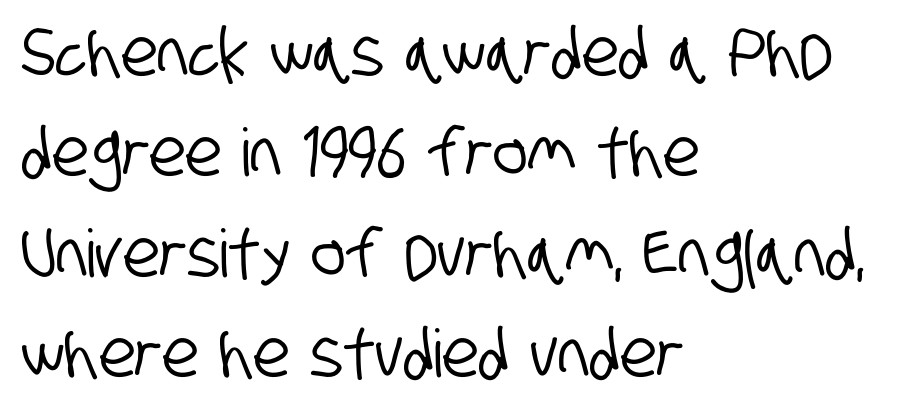
Q: Is the typeface a serif or a sans-serif typeface? A: Sans-serif.
Q: Is the text underlined? A: No.
Q: How is the paragraph aligned? A: Left-aligned.
Q: Is the spacing between letters normal or unusually wide? A: Normal.
Q: Is the spacing between lines tight, normal or loose? A: Normal.
Q: Width (condensed, normal, or wide)? A: Condensed.
Q: Stroke contrast? A: Low.
Q: x-height? A: Large.
Q: Monospaced? A: No.
